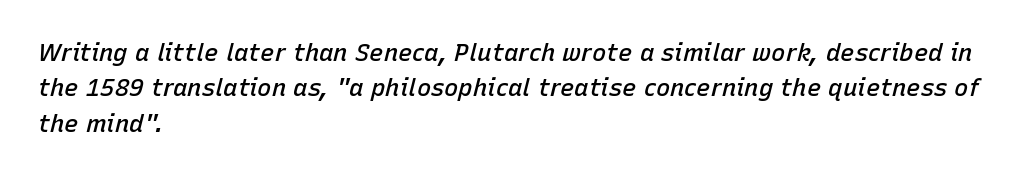
The image shows 24 px text type, italic (leaning right); set left-aligned, normal line spacing (1.47x), normal letter spacing, not underlined.
